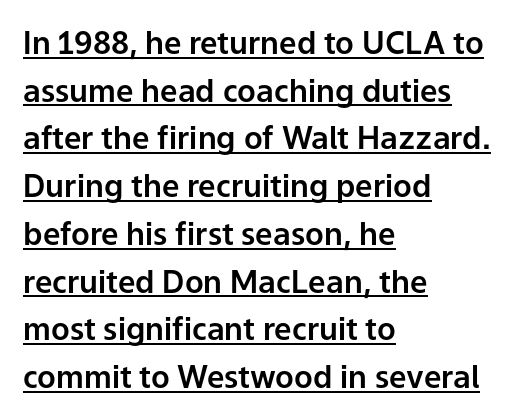
{"serif": "no", "italic": "no", "width": "normal", "stroke_contrast": "low", "x_height": "medium", "monospaced": "no", "underline": "yes", "align": "left", "line_spacing": "normal", "line_spacing_ratio": 1.54, "letter_spacing": "normal", "letter_spacing_em": 0.0, "glyph_px": 31}
